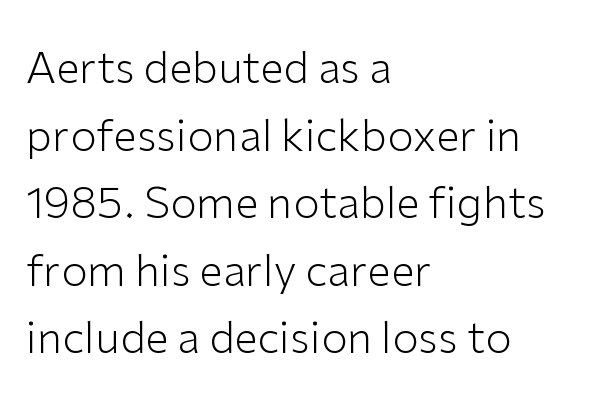
Q: Is the text bold? A: No.
Q: Is the text italic (slanted)? A: No, it is upright.
Q: Is the typeface a serif or a sans-serif typeface? A: Sans-serif.
Q: Is the text underlined? A: No.
Q: How is the paragraph aligned? A: Left-aligned.
Q: Is the spacing between letters normal or unusually wide? A: Normal.
Q: Is the spacing between lines tight, normal or loose? A: Normal.
Q: Width (condensed, normal, or wide)? A: Normal.
Q: Stroke contrast? A: Low.
Q: x-height? A: Medium.
Q: Monospaced? A: No.
